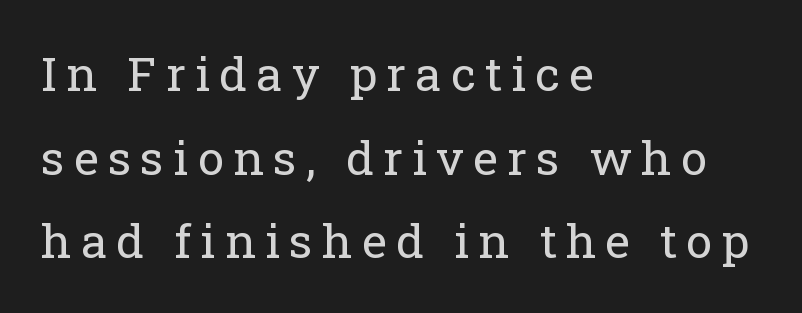
{"serif": "yes", "italic": "no", "bold": "no", "weight": "regular", "width": "normal", "stroke_contrast": "low", "x_height": "medium", "monospaced": "no", "underline": "no", "align": "left", "line_spacing_ratio": 1.78, "letter_spacing": "wide", "letter_spacing_em": 0.2, "glyph_px": 47}
